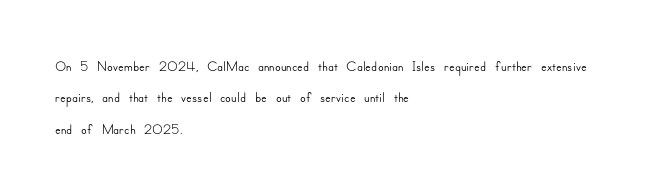
Unmarked baselines from the first word to the last. Every character sits straight up, as roman type does. The lines in this sample share a left origin and differ only in where they stop. Summary of vertical rhythm: regular, with standard interline spacing. Inter-character spacing is left at the font's built-in metrics.
